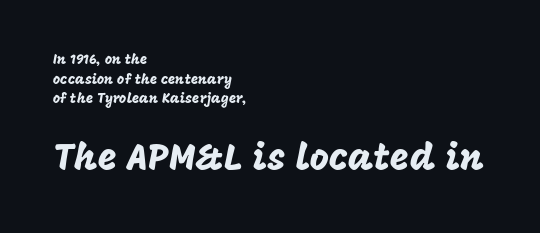
{"serif": "no", "width": "normal", "stroke_contrast": "low", "x_height": "large", "monospaced": "no", "underline": "no", "align": "left", "line_spacing": "normal", "line_spacing_ratio": 1.41, "letter_spacing": "normal", "letter_spacing_em": 0.0, "larger_block": "second", "size_ratio": 2.64, "glyph_px": 37}
